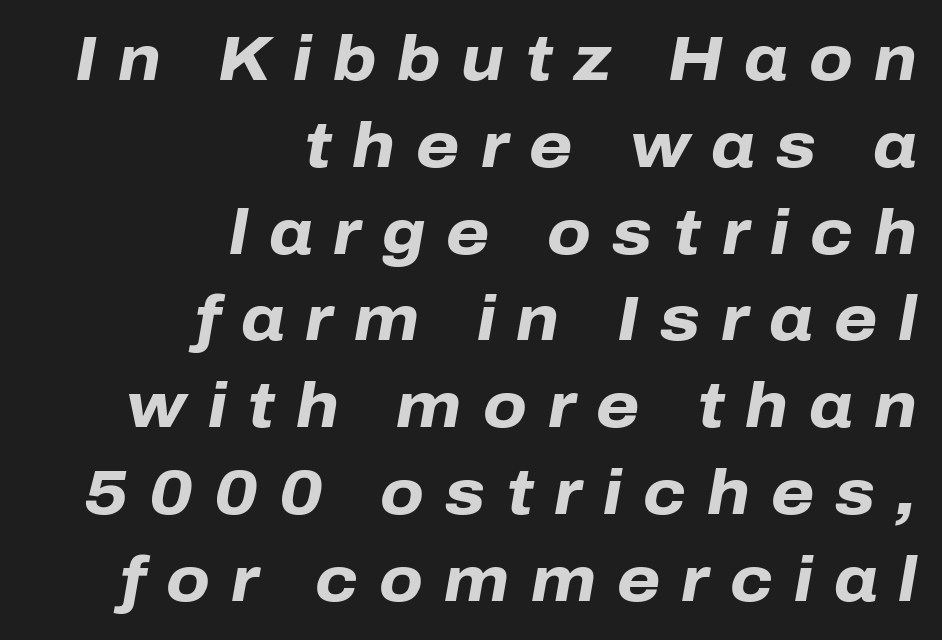
Q: Is the text bold? A: Yes.
Q: Is the text italic (slanted)? A: Yes, it leans right by about 10 degrees.
Q: Is the text underlined? A: No.
Q: How is the paragraph aligned? A: Right-aligned.
Q: Is the spacing between letters normal or unusually wide? A: Unusually wide.
Q: Is the spacing between lines tight, normal or loose? A: Normal.
Q: Width (condensed, normal, or wide)? A: Normal.
Q: Stroke contrast? A: Low.
Q: x-height? A: Medium.
Q: Monospaced? A: No.
